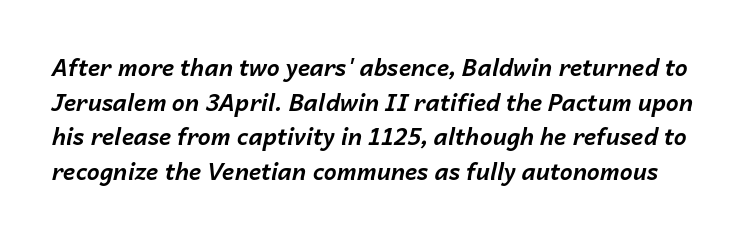
Is the letter spacing exaggerated? No — it looks like the ordinary default. Has an underline been added? It has not. It's the slanting kind of type. The passage shown is emphatically bold. Leading: standard.
